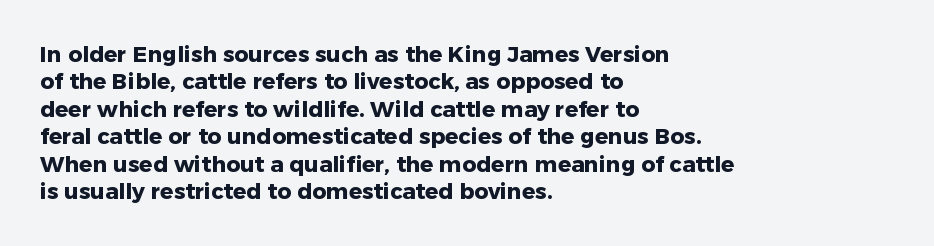
Only glyphs here, with clear space below each row. The type sits square on the baseline with zero lean. Short note: letters normally spaced. Summary of vertical rhythm: regular, with standard interline spacing. Thick stems and heavy bowls — unmistakably bold. Short and long lines alike share a common starting point at left.
